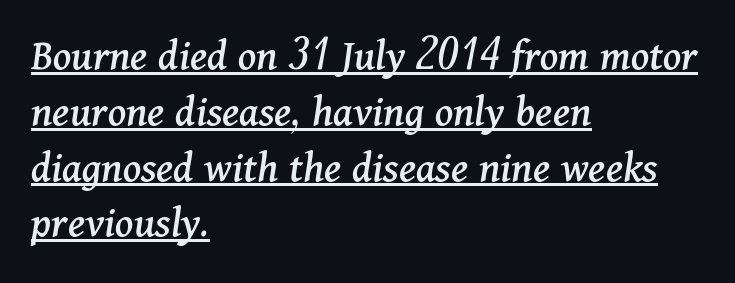
The letters carry serifs — small finishing strokes at the ends of their stems. Here the glyphs are tracked normally, forming tight word shapes. The typesetter chose a ragged-right arrangement here. The sample's only ornament is a line tracing under the words. The letters are slanted; this is an italic face.
